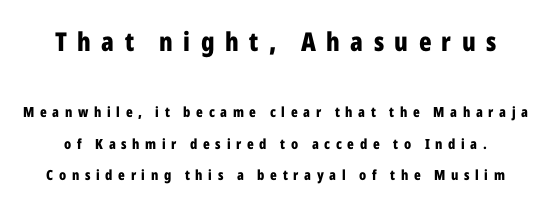
The image shows 26 px bold type, upright; set loose line spacing (2.25x), unusually wide letter spacing (+0.4 em), not underlined; the first (top) block is 1.86x larger.
